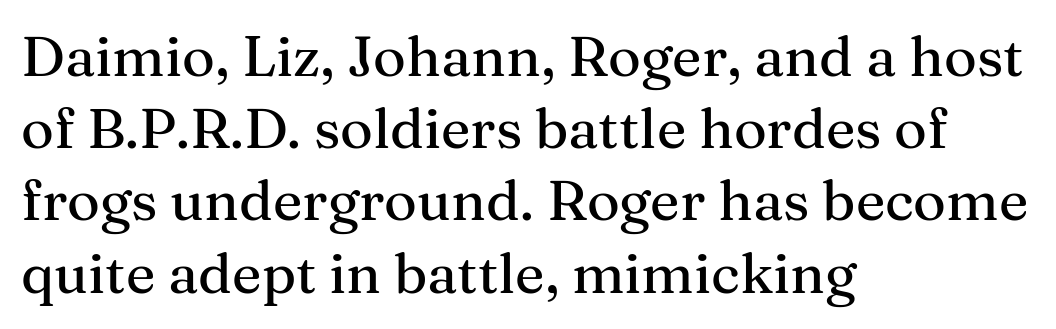
{"serif": "yes", "italic": "no", "width": "normal", "stroke_contrast": "medium", "x_height": "medium", "monospaced": "no", "underline": "no", "align": "left", "line_spacing": "normal", "line_spacing_ratio": 1.29, "letter_spacing": "normal", "letter_spacing_em": 0.0, "glyph_px": 56}
